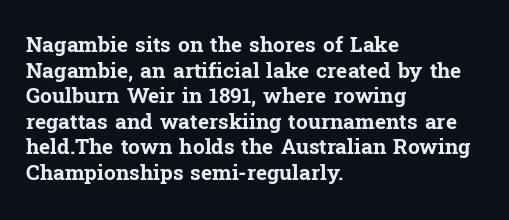
Is there any slant? The stems are plumb. The zone under the glyphs is completely vacant. Caption: bold face, heavy strokes. Each word holds together tightly as a unit, with standard inter-letter gaps. Does the copy run flush right? No — it runs flush left.
